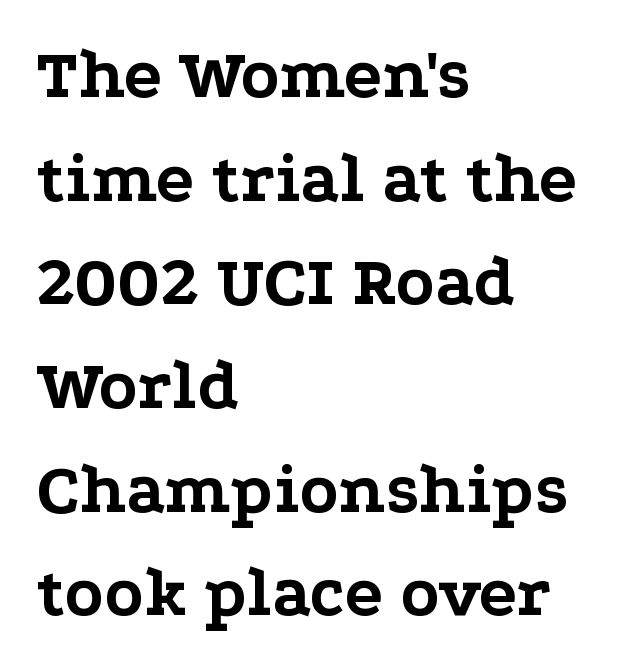
Q: Is the text bold? A: Yes.
Q: Is the text italic (slanted)? A: No, it is upright.
Q: Is the typeface a serif or a sans-serif typeface? A: Serif.
Q: Is the text underlined? A: No.
Q: How is the paragraph aligned? A: Left-aligned.
Q: Is the spacing between letters normal or unusually wide? A: Normal.
Q: Is the spacing between lines tight, normal or loose? A: Normal.
Q: Width (condensed, normal, or wide)? A: Wide.
Q: Stroke contrast? A: Low.
Q: x-height? A: Medium.
Q: Monospaced? A: No.
